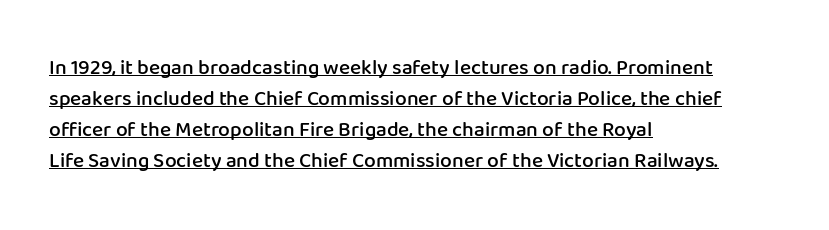
Q: Is the text bold? A: Semi-bold.
Q: Is the text italic (slanted)? A: No, it is upright.
Q: Is the text underlined? A: Yes.
Q: How is the paragraph aligned? A: Left-aligned.
Q: Is the spacing between letters normal or unusually wide? A: Normal.
Q: Is the spacing between lines tight, normal or loose? A: Normal.
